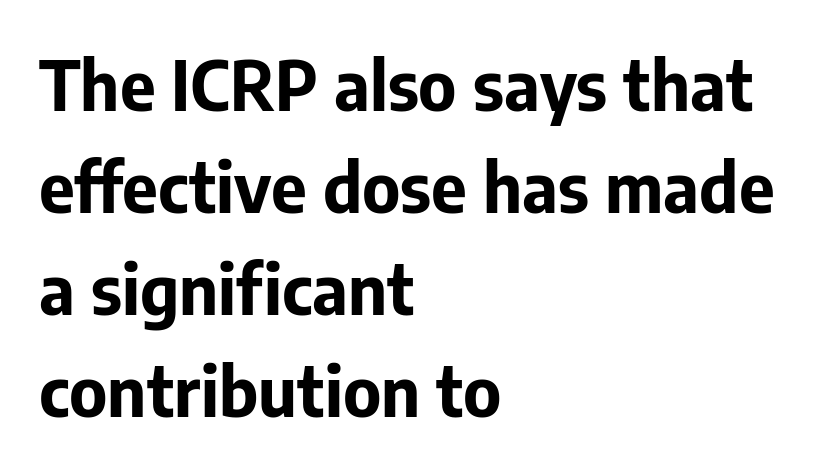
{"serif": "no", "italic": "no", "bold": "yes", "weight": "bold", "width": "normal", "stroke_contrast": "low", "x_height": "medium", "monospaced": "no", "underline": "no", "align": "left", "line_spacing": "normal", "line_spacing_ratio": 1.48, "letter_spacing": "normal", "letter_spacing_em": 0.0, "glyph_px": 69}
